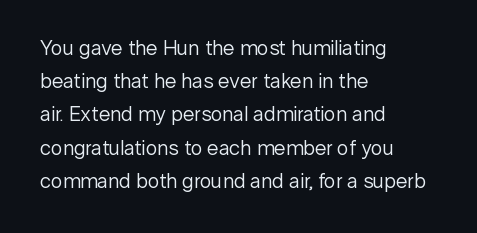
Q: Is the text bold? A: No.
Q: Is the text italic (slanted)? A: No, it is upright.
Q: Is the text underlined? A: No.
Q: How is the paragraph aligned? A: Left-aligned.
Q: Is the spacing between letters normal or unusually wide? A: Normal.
Q: Is the spacing between lines tight, normal or loose? A: Normal.
